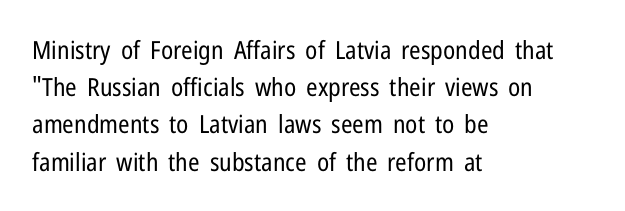
Each new line begins a customary step beneath the previous one. In CSS terms this would be text-align: left. Every character sits straight up, as roman type does. Inter-character spacing is left at the font's built-in metrics.
